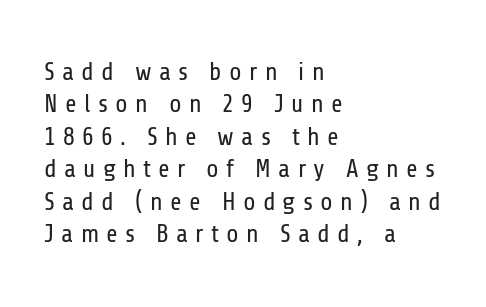
The image shows 25 px text type, upright; set left-aligned, normal line spacing (1.3x), unusually wide letter spacing (+0.29 em), not underlined.
